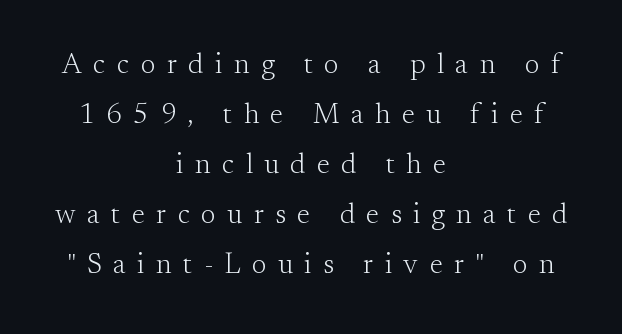
This is roman type, the default non-slanted kind. In terms of letterform style, serifs are clearly present. Is the letter spacing exaggerated? Yes — the characters are pushed far apart. This reads as an unemphasized weight, regular at the heaviest. The passage shown is typed in a proportional face where columns would drift. The rag falls on both sides of this text block equally.
